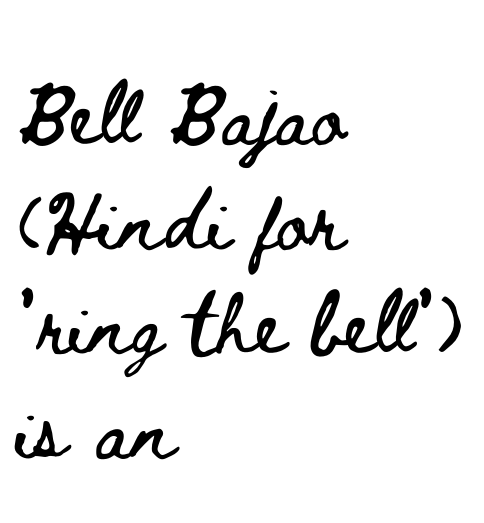
{"width": "wide", "stroke_contrast": "low", "x_height": "small", "monospaced": "no", "underline": "no", "align": "left", "line_spacing": "normal", "line_spacing_ratio": 1.36, "letter_spacing": "normal", "letter_spacing_em": 0.0, "glyph_px": 77}
